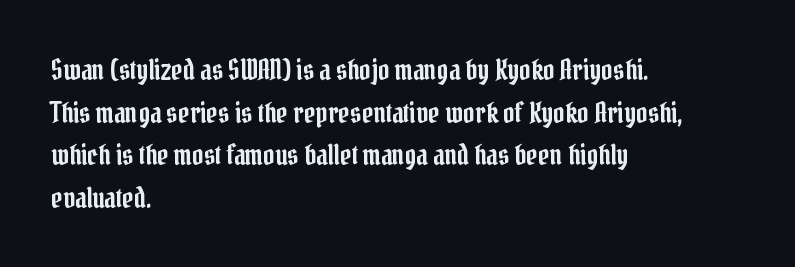
Default kerning and tracking; the words read as compact shapes. Here the designer chose a conventional face with non-uniform glyph widths. It's the straight-up-and-down kind of type. A classic flush-left, rag-right setting is used for this passage. A normal amount of white space separates one row of letters from the next.
